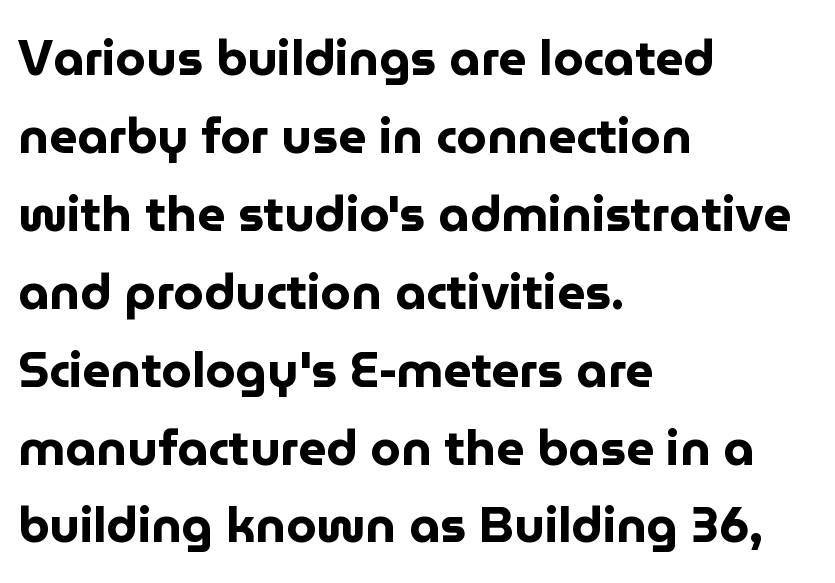
Spacing verdict: proportional, widths tailored to each character. Posture: vertical. Students, this is bold: see how much ink each stroke carries. Normally led — the rows are evenly, conventionally spaced.
